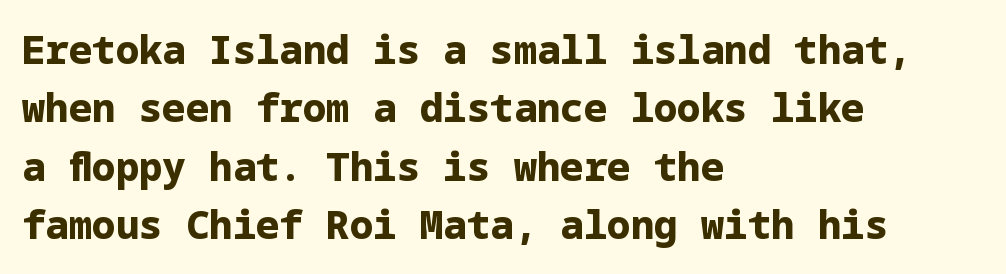
Q: Is the text bold? A: Yes.
Q: Is the text italic (slanted)? A: No, it is upright.
Q: Is the typeface a serif or a sans-serif typeface? A: Sans-serif.
Q: Is the text underlined? A: No.
Q: How is the paragraph aligned? A: Left-aligned.
Q: Is the spacing between letters normal or unusually wide? A: Normal.
Q: Is the spacing between lines tight, normal or loose? A: Normal.
Q: Width (condensed, normal, or wide)? A: Normal.
Q: Stroke contrast? A: Low.
Q: x-height? A: Medium.
